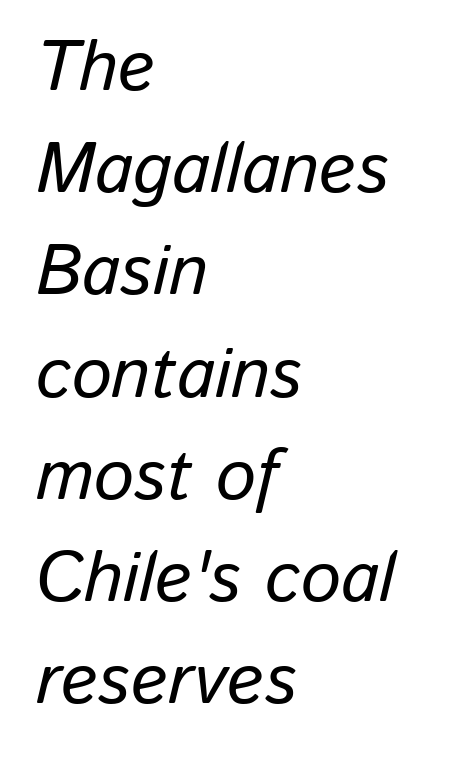
{"italic": "yes", "lean": "right", "slant_degrees": 13, "width": "normal", "stroke_contrast": "low", "x_height": "medium", "monospaced": "no", "underline": "no", "align": "left", "line_spacing": "normal", "line_spacing_ratio": 1.44, "letter_spacing": "normal", "letter_spacing_em": 0.0, "glyph_px": 71}
